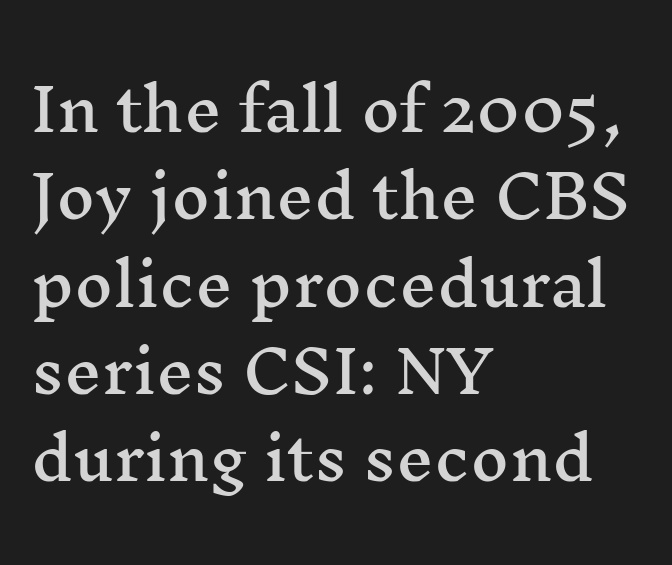
The image shows 59 px wide serif type, upright; set left-aligned, normal line spacing (1.48x), normal letter spacing, not underlined; medium stroke contrast and a medium x-height.
